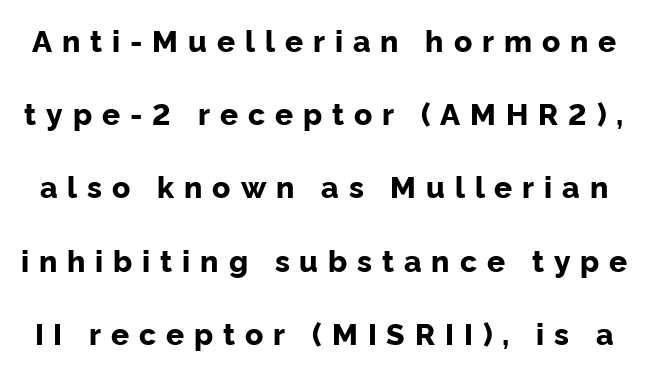
Q: Is the text bold? A: Yes.
Q: Is the text italic (slanted)? A: No, it is upright.
Q: Is the typeface a serif or a sans-serif typeface? A: Sans-serif.
Q: Is the text underlined? A: No.
Q: Is the spacing between letters normal or unusually wide? A: Unusually wide.
Q: Is the spacing between lines tight, normal or loose? A: Loose.
Q: Width (condensed, normal, or wide)? A: Normal.
Q: Stroke contrast? A: Low.
Q: x-height? A: Medium.
Q: Monospaced? A: No.
